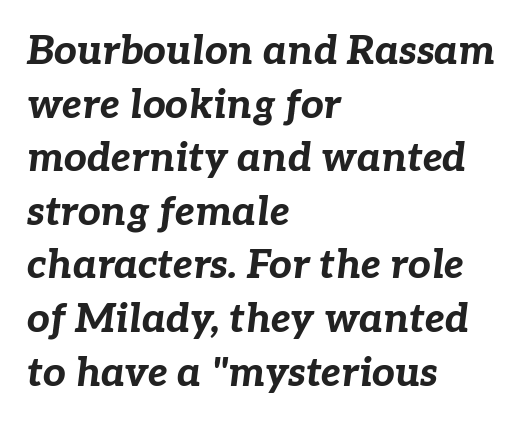
{"italic": "yes", "lean": "right", "slant_degrees": 7, "bold": "yes", "weight": "bold", "width": "normal", "stroke_contrast": "low", "x_height": "medium", "monospaced": "no", "underline": "no", "align": "left", "line_spacing": "normal", "line_spacing_ratio": 1.34, "letter_spacing": "normal", "letter_spacing_em": 0.0, "glyph_px": 40}
